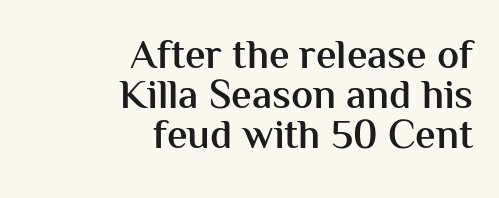
The image shows 41 px semibold sans-serif type, upright; set right-aligned, tight line spacing (0.98x), normal letter spacing, not underlined; medium stroke contrast and a medium x-height.
